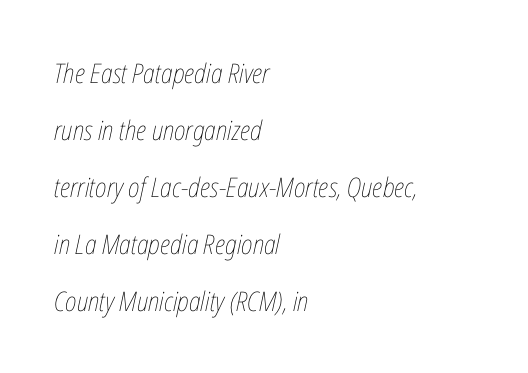
{"italic": "yes", "lean": "right", "slant_degrees": 12, "bold": "no", "underline": "no", "align": "left", "line_spacing": "loose", "line_spacing_ratio": 2.11, "letter_spacing": "normal", "letter_spacing_em": 0.0, "glyph_px": 27}
